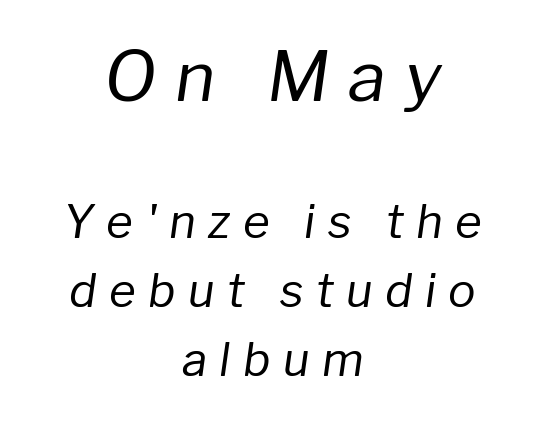
The rendering inserts visible extra space after every character. The letters in the upper block stand taller than those in the block below. Here the designer chose a conventional face with non-uniform glyph widths. Compared with a flush-left layout, this one balances lines on the center instead.
